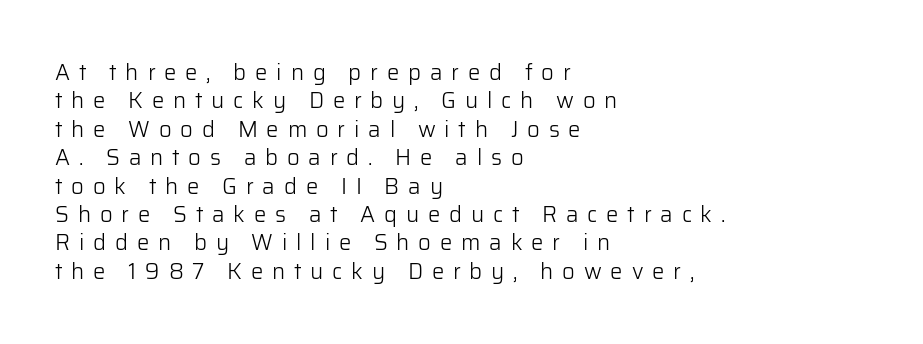
Q: Is the text bold? A: No.
Q: Is the text italic (slanted)? A: No, it is upright.
Q: Is the text underlined? A: No.
Q: How is the paragraph aligned? A: Left-aligned.
Q: Is the spacing between letters normal or unusually wide? A: Unusually wide.
Q: Is the spacing between lines tight, normal or loose? A: Normal.
